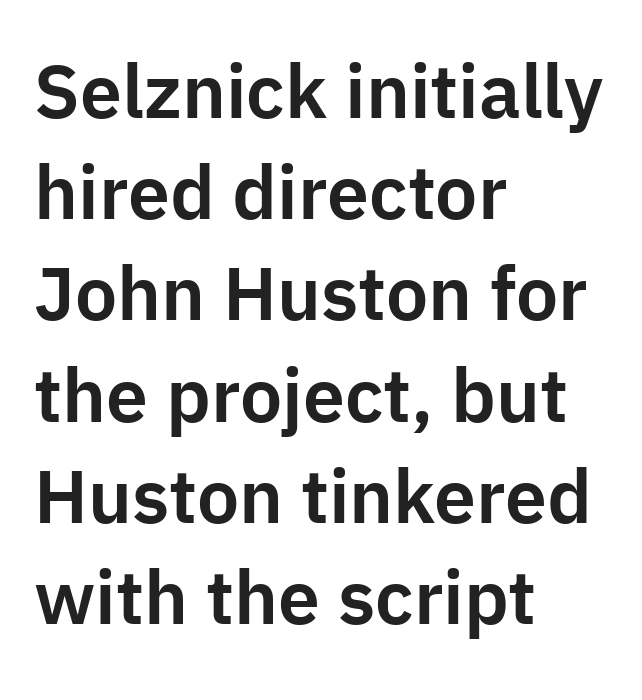
These lines are composed in type without serifs. Nobody drew a line under any word here. This sample has the flowing, uneven cadence of proportional lettering. Honestly, the letter spacing is just normal — you wouldn't notice it. Reading down the column, the eye jumps a familiar distance to each next line.
